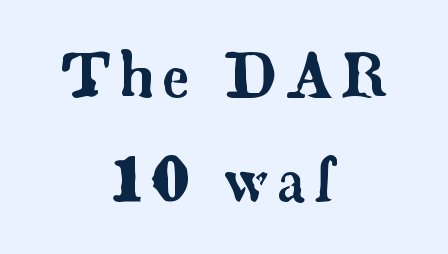
The image shows 60 px serif type, upright; set centered, line spacing 1.74x, not underlined; low stroke contrast and a small x-height.
